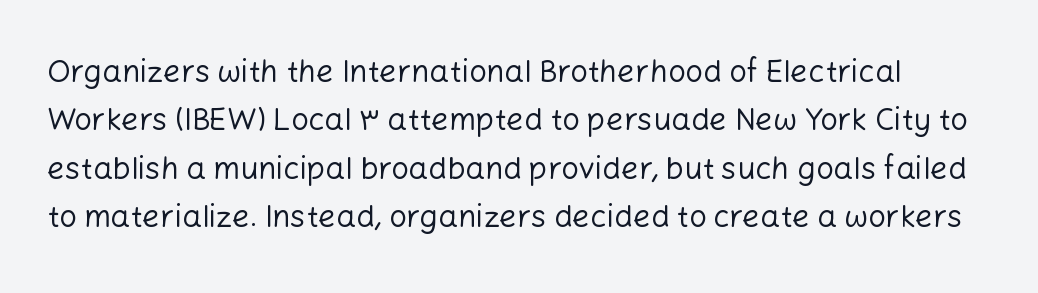
The rendering keeps characters at their native spacing. This is roman type, the default non-slanted kind. Beneath every word, the page is bare. The passage shown is typed in a proportional face where columns would drift. Each stroke keeps to a modest, everyday thickness or less. Typographically, this falls in the sans-serif category.
